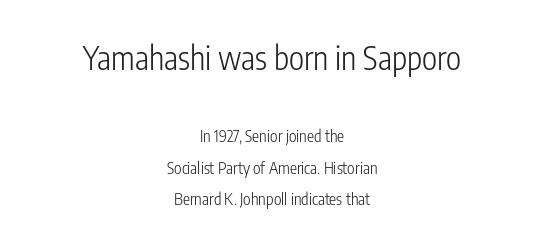
{"serif": "no", "italic": "no", "bold": "no", "weight": "light", "width": "condensed", "stroke_contrast": "low", "x_height": "medium", "monospaced": "no", "underline": "no", "align": "center", "line_spacing": "loose", "line_spacing_ratio": 1.96, "letter_spacing": "normal", "letter_spacing_em": 0.0, "larger_block": "first", "size_ratio": 2.0, "glyph_px": 32}
